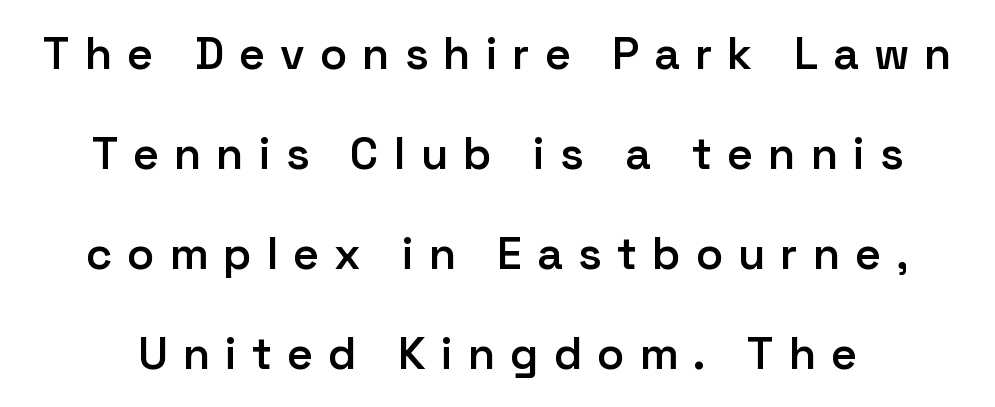
The image shows 45 px semibold sans-serif type, upright; set loose line spacing (2.22x), unusually wide letter spacing (+0.33 em), not underlined; low stroke contrast and a medium x-height.
